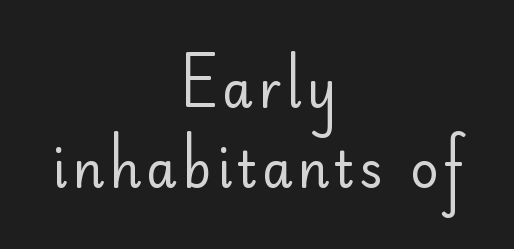
Q: Is the text bold? A: No.
Q: Is the text italic (slanted)? A: No, it is upright.
Q: Is the typeface a serif or a sans-serif typeface? A: Sans-serif.
Q: Is the text underlined? A: No.
Q: How is the paragraph aligned? A: Centered.
Q: Is the spacing between lines tight, normal or loose? A: Normal.
Q: Width (condensed, normal, or wide)? A: Normal.
Q: Stroke contrast? A: Low.
Q: x-height? A: Small.
Q: Monospaced? A: No.
